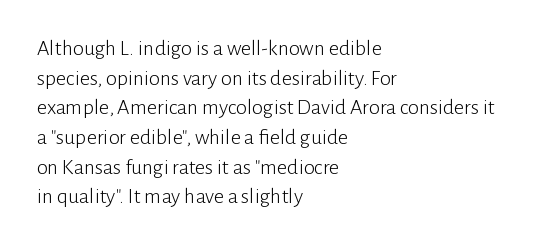
The image shows 22 px text type, upright; set left-aligned, normal line spacing (1.35x), normal letter spacing, not underlined.
